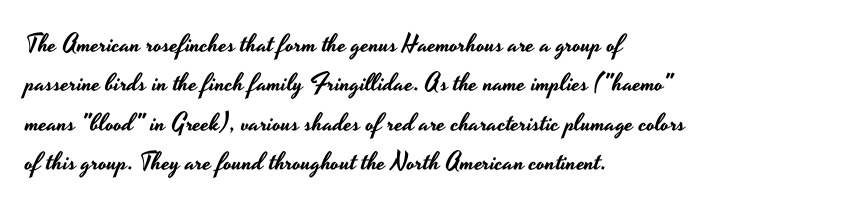
Q: Is the text italic (slanted)? A: Yes.
Q: Is the text underlined? A: No.
Q: How is the paragraph aligned? A: Left-aligned.
Q: Is the spacing between letters normal or unusually wide? A: Normal.
Q: Is the spacing between lines tight, normal or loose? A: Normal.
